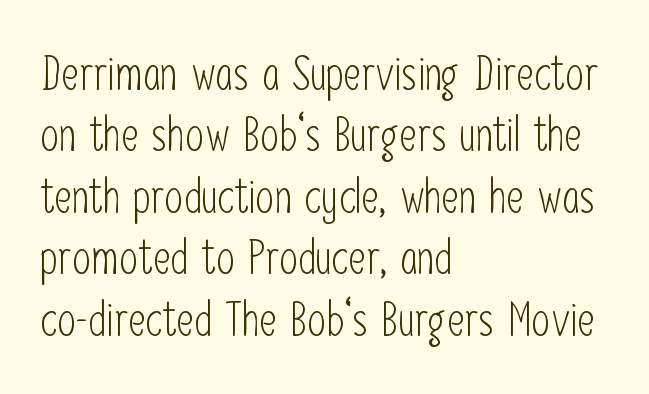
Q: Is the text bold? A: No.
Q: Is the text italic (slanted)? A: No, it is upright.
Q: Is the typeface a serif or a sans-serif typeface? A: Sans-serif.
Q: Is the text underlined? A: No.
Q: How is the paragraph aligned? A: Left-aligned.
Q: Is the spacing between letters normal or unusually wide? A: Normal.
Q: Is the spacing between lines tight, normal or loose? A: Normal.
Q: Width (condensed, normal, or wide)? A: Condensed.
Q: Stroke contrast? A: Low.
Q: x-height? A: Medium.
Q: Monospaced? A: No.
